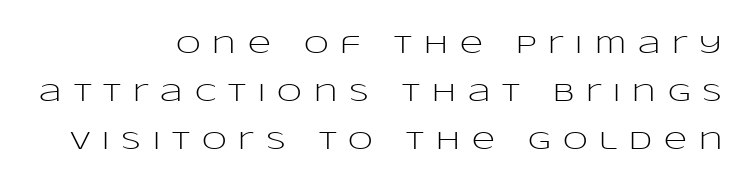
This sample trades compactness for vertical openness between lines. Every character sits straight up, as roman type does. Anything drawn beneath the words? Only blank space. Unbolded letterforms with no extra heft.
